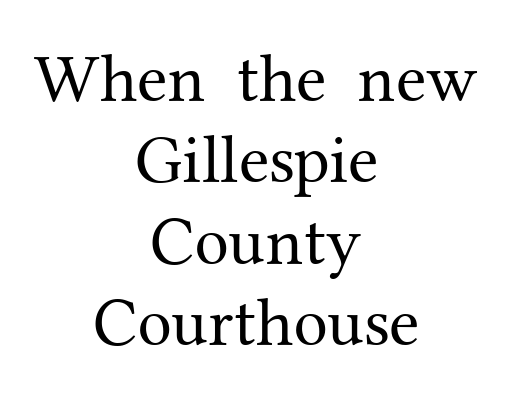
The image shows 69 px regular-weight serif type, upright; set centered, line spacing 1.18x, normal letter spacing, not underlined; medium stroke contrast and a medium x-height.
